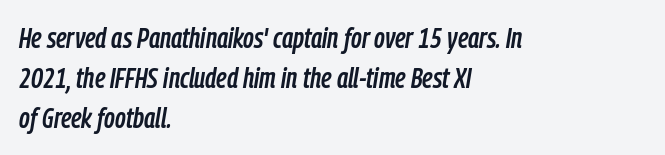
Q: Is the text italic (slanted)? A: Yes, it leans right by about 9 degrees.
Q: Is the text underlined? A: No.
Q: How is the paragraph aligned? A: Left-aligned.
Q: Is the spacing between letters normal or unusually wide? A: Normal.
Q: Is the spacing between lines tight, normal or loose? A: Normal.
Q: Width (condensed, normal, or wide)? A: Condensed.
Q: Stroke contrast? A: Low.
Q: x-height? A: Medium.
Q: Monospaced? A: No.
